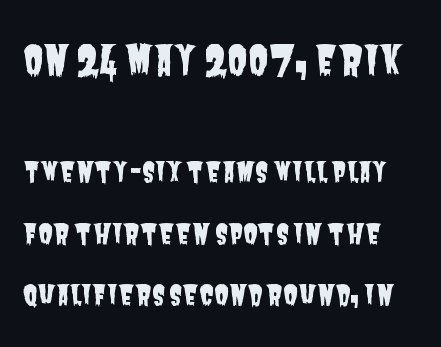
Q: Is the typeface a serif or a sans-serif typeface? A: Sans-serif.
Q: Is the text underlined? A: No.
Q: Is the spacing between letters normal or unusually wide? A: Normal.
Q: Is the spacing between lines tight, normal or loose? A: Loose.
Q: Which block of text is set in a larger size, the first (top) or the second (bottom)? A: The first (top) one.
Q: Width (condensed, normal, or wide)? A: Condensed.
Q: Stroke contrast? A: Low.
Q: x-height? A: Large.
Q: Monospaced? A: No.
